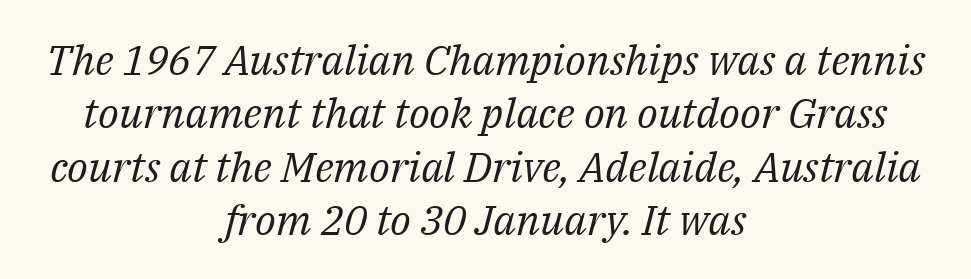
The image shows 42 px regular-weight serif type, italic (leaning right); set centered, normal line spacing (1.27x), normal letter spacing, not underlined; medium stroke contrast and a medium x-height.
